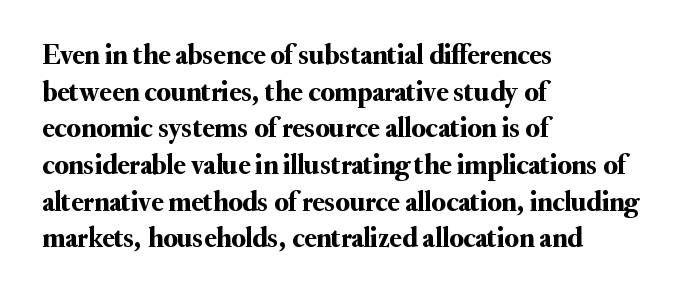
Q: Is the text italic (slanted)? A: No, it is upright.
Q: Is the typeface a serif or a sans-serif typeface? A: Serif.
Q: Is the text underlined? A: No.
Q: How is the paragraph aligned? A: Left-aligned.
Q: Is the spacing between letters normal or unusually wide? A: Normal.
Q: Is the spacing between lines tight, normal or loose? A: Normal.
Q: Width (condensed, normal, or wide)? A: Normal.
Q: Stroke contrast? A: Medium.
Q: x-height? A: Small.
Q: Monospaced? A: No.
